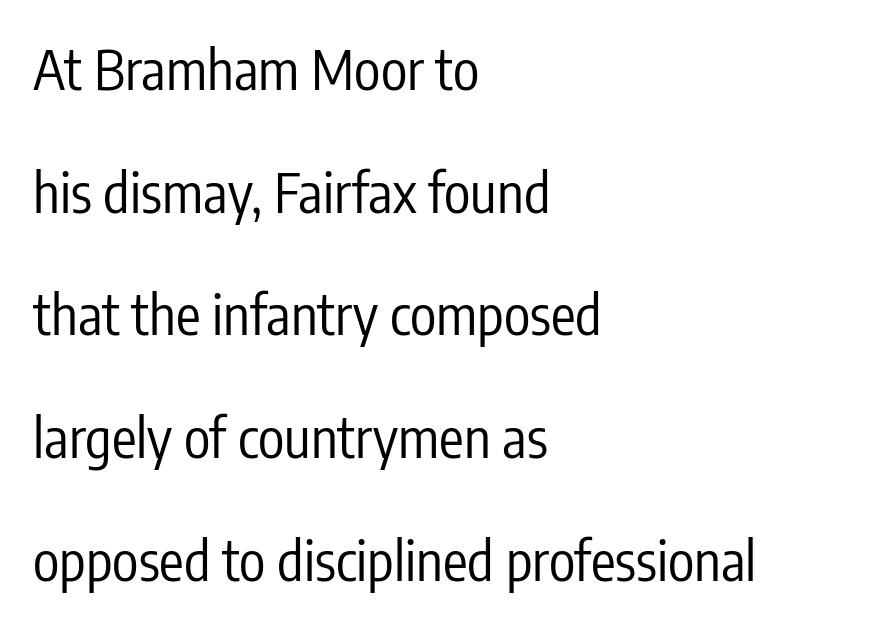
Q: Is the text bold? A: No.
Q: Is the text italic (slanted)? A: No, it is upright.
Q: Is the typeface a serif or a sans-serif typeface? A: Sans-serif.
Q: Is the text underlined? A: No.
Q: How is the paragraph aligned? A: Left-aligned.
Q: Is the spacing between letters normal or unusually wide? A: Normal.
Q: Is the spacing between lines tight, normal or loose? A: Loose.
Q: Width (condensed, normal, or wide)? A: Condensed.
Q: Stroke contrast? A: Low.
Q: x-height? A: Medium.
Q: Monospaced? A: No.
